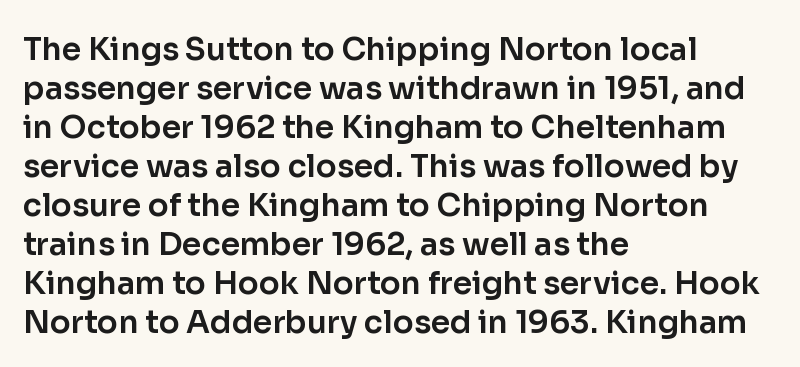
Q: Is the text italic (slanted)? A: No, it is upright.
Q: Is the typeface a serif or a sans-serif typeface? A: Sans-serif.
Q: Is the text underlined? A: No.
Q: How is the paragraph aligned? A: Left-aligned.
Q: Is the spacing between letters normal or unusually wide? A: Normal.
Q: Is the spacing between lines tight, normal or loose? A: Normal.
Q: Width (condensed, normal, or wide)? A: Normal.
Q: Stroke contrast? A: Low.
Q: x-height? A: Medium.
Q: Monospaced? A: No.
